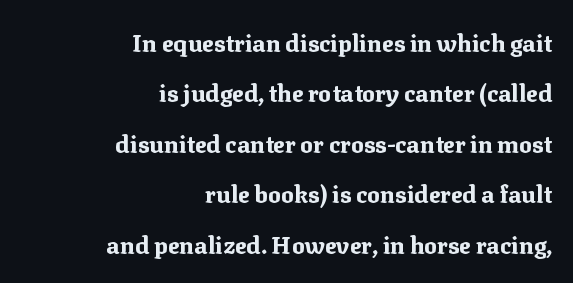
{"italic": "no", "bold": "yes", "underline": "no", "align": "right", "line_spacing": "loose", "line_spacing_ratio": 2.1, "letter_spacing": "normal", "letter_spacing_em": 0.0, "glyph_px": 24}
